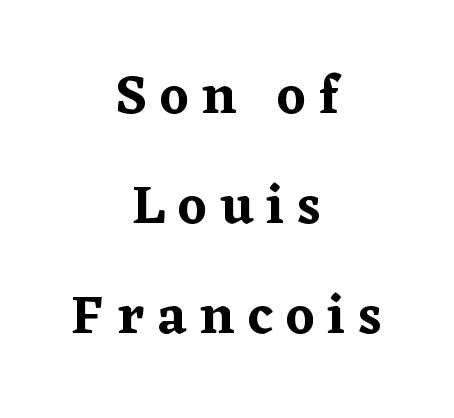
The image shows 55 px serif type, upright; set centered, loose line spacing (2.0x), unusually wide letter spacing (+0.24 em), not underlined; low stroke contrast and a medium x-height.
